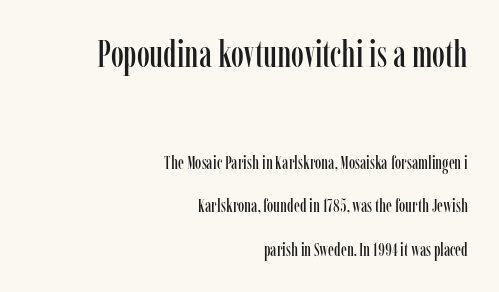
{"serif": "yes", "italic": "no", "width": "condensed", "stroke_contrast": "low", "x_height": "medium", "monospaced": "no", "underline": "no", "align": "right", "line_spacing": "loose", "line_spacing_ratio": 2.43, "letter_spacing": "normal", "letter_spacing_em": 0.0, "larger_block": "first", "size_ratio": 2.06, "glyph_px": 37}
